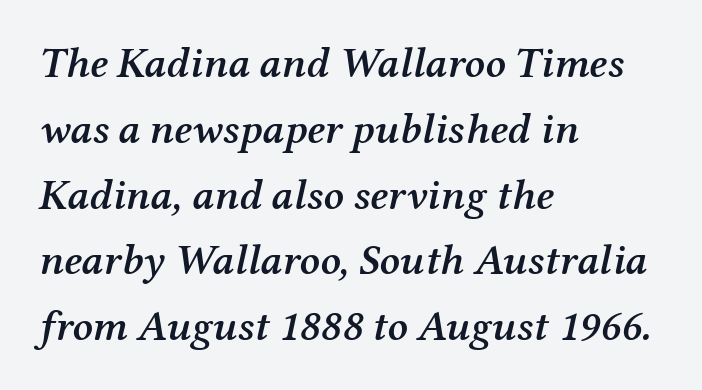
The image shows 43 px semibold serif type, italic (leaning right); set left-aligned, normal line spacing (1.53x), normal letter spacing, not underlined; medium stroke contrast and a medium x-height.
